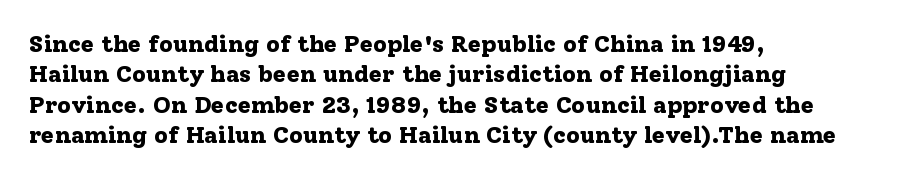
Q: Is the text bold? A: Yes.
Q: Is the text italic (slanted)? A: No, it is upright.
Q: Is the text underlined? A: No.
Q: How is the paragraph aligned? A: Left-aligned.
Q: Is the spacing between letters normal or unusually wide? A: Normal.
Q: Is the spacing between lines tight, normal or loose? A: Normal.
